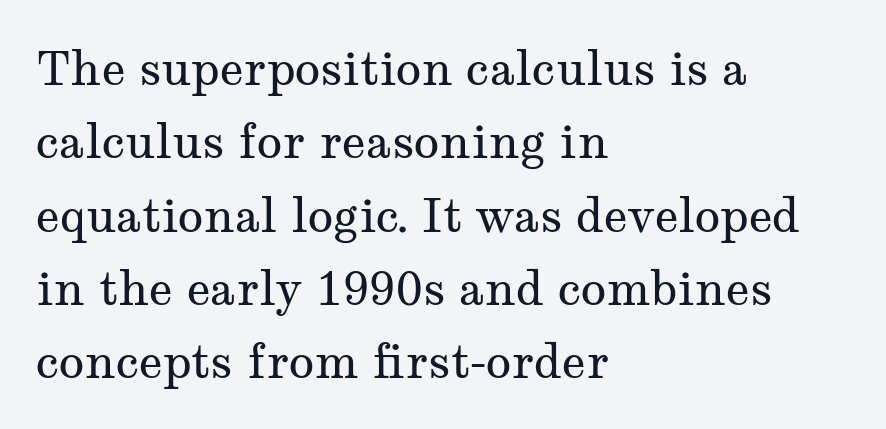
{"serif": "yes", "italic": "no", "bold": "no", "weight": "regular", "width": "wide", "stroke_contrast": "medium", "x_height": "medium", "monospaced": "no", "underline": "no", "align": "left", "line_spacing": "normal", "line_spacing_ratio": 1.56, "letter_spacing": "normal", "letter_spacing_em": 0.0, "glyph_px": 47}
